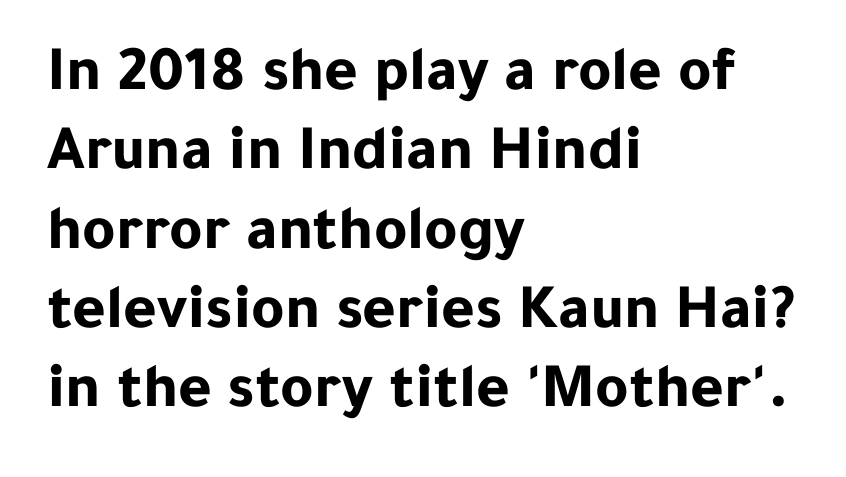
The image shows 64 px bold sans-serif type, upright; set left-aligned, line spacing 1.24x, normal letter spacing, not underlined; low stroke contrast and a medium x-height.
